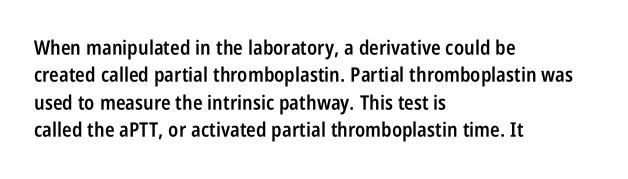
Q: Is the text bold? A: Semi-bold.
Q: Is the text italic (slanted)? A: No, it is upright.
Q: Is the text underlined? A: No.
Q: How is the paragraph aligned? A: Left-aligned.
Q: Is the spacing between letters normal or unusually wide? A: Normal.
Q: Is the spacing between lines tight, normal or loose? A: Normal.
